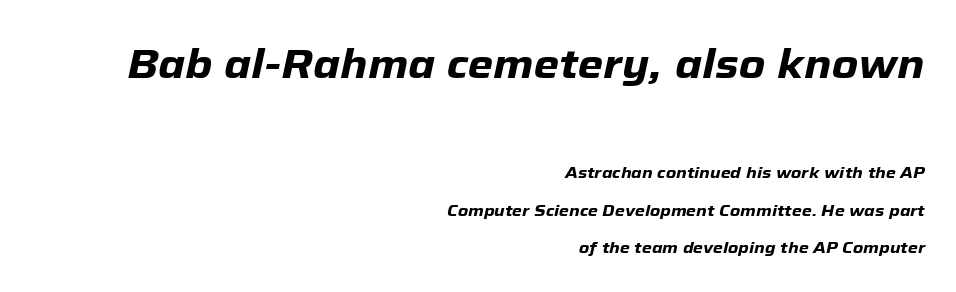
Q: Is the text bold? A: Yes.
Q: Is the text italic (slanted)? A: Yes, it leans right by about 12 degrees.
Q: Is the text underlined? A: No.
Q: How is the paragraph aligned? A: Right-aligned.
Q: Is the spacing between letters normal or unusually wide? A: Normal.
Q: Is the spacing between lines tight, normal or loose? A: Loose.
Q: Which block of text is set in a larger size, the first (top) or the second (bottom)? A: The first (top) one.
Q: Width (condensed, normal, or wide)? A: Normal.
Q: Stroke contrast? A: Low.
Q: x-height? A: Medium.
Q: Monospaced? A: No.
